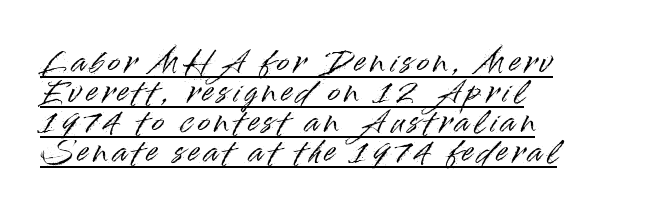
Q: Is the text italic (slanted)? A: Yes.
Q: Is the typeface a serif or a sans-serif typeface? A: Sans-serif.
Q: Is the text underlined? A: Yes.
Q: How is the paragraph aligned? A: Left-aligned.
Q: Is the spacing between lines tight, normal or loose? A: Tight.
Q: Width (condensed, normal, or wide)? A: Normal.
Q: Stroke contrast? A: High.
Q: x-height? A: Small.
Q: Monospaced? A: No.
